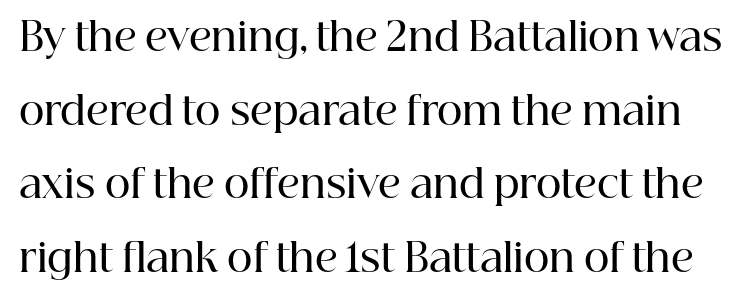
Look at the bottom of the vertical strokes: they flare into serifs here. Does extra space separate the letters? No, they use regular spacing. Here the designer chose a conventional face with non-uniform glyph widths. The strokes are fattened partway — semibold, not bold.
